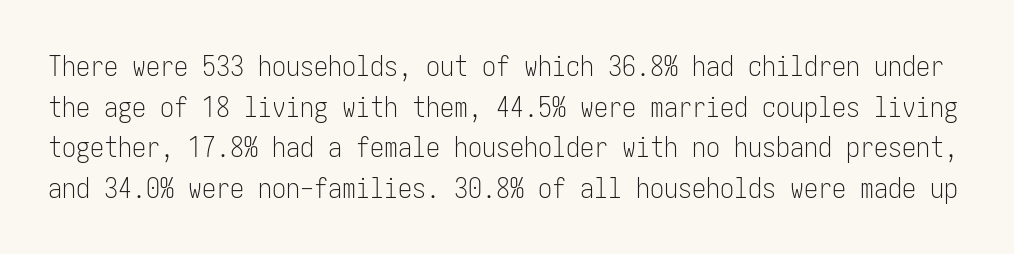
{"serif": "no", "italic": "no", "bold": "no", "weight": "light", "width": "condensed", "stroke_contrast": "low", "x_height": "medium", "underline": "no", "line_spacing": "normal", "line_spacing_ratio": 1.45, "letter_spacing": "normal", "letter_spacing_em": 0.0, "glyph_px": 28}
